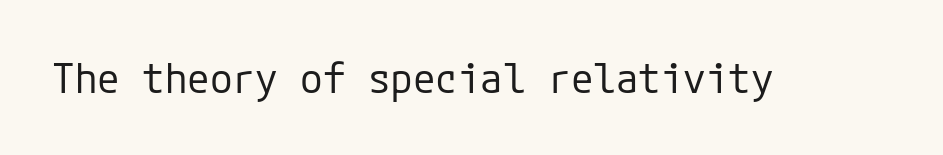
Nothing sits at the stroke ends, so this counts as sans-serif. Anything drawn beneath the words? Only blank space. The passage shown has conventional tracking throughout. Heft: none added — not bold.
